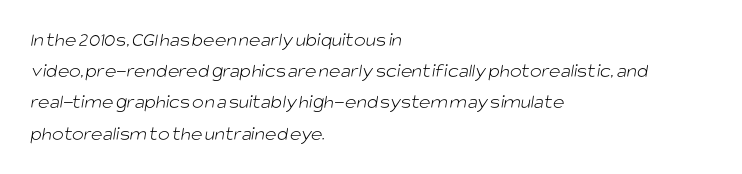
The image shows 20 px text type; set left-aligned, normal line spacing (1.56x), normal letter spacing, not underlined.
